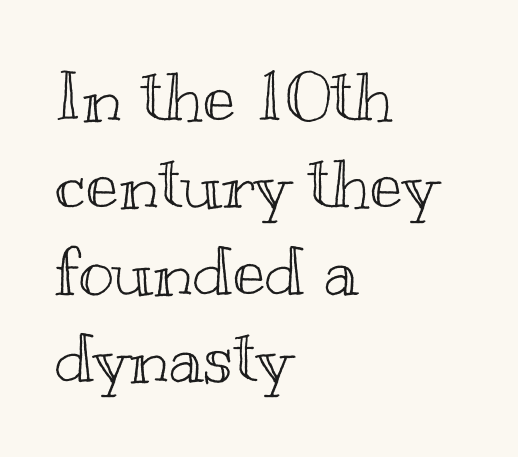
Q: Is the text italic (slanted)? A: No, it is upright.
Q: Is the text underlined? A: No.
Q: How is the paragraph aligned? A: Left-aligned.
Q: Is the spacing between letters normal or unusually wide? A: Normal.
Q: Is the spacing between lines tight, normal or loose? A: Normal.
Q: Width (condensed, normal, or wide)? A: Wide.
Q: x-height? A: Small.
Q: Monospaced? A: No.
